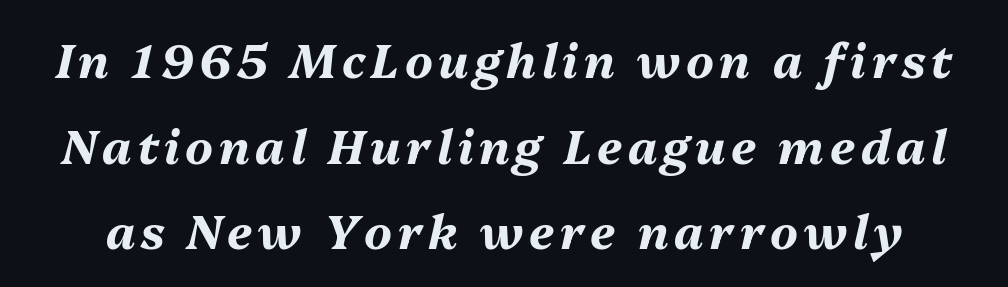
The passage shown is typed in a proportional face where columns would drift. The passage shown leans; its letterforms are oblique. Only glyphs here, with clear space below each row. Thick stems and heavy bowls — unmistakably bold.
